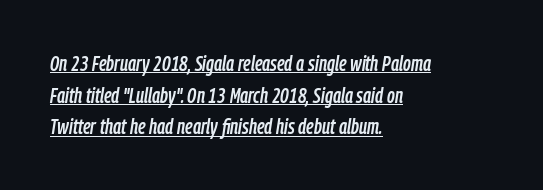
The letters are slanted; this is an italic face. Horizontal alignment here is leftward, the default for most running prose. Does extra space separate the letters? No, they use regular spacing. A typesetter would call this leading conventional body-copy spacing.
